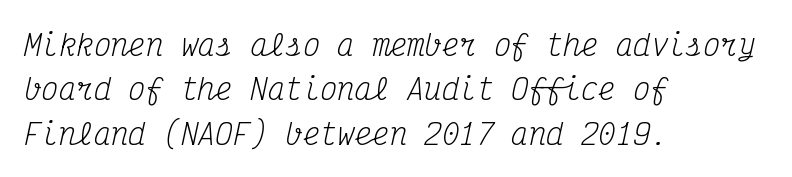
Q: Is the text bold? A: No.
Q: Is the text italic (slanted)? A: Yes, it leans right by about 12 degrees.
Q: Is the typeface a serif or a sans-serif typeface? A: Serif.
Q: Is the text underlined? A: No.
Q: How is the paragraph aligned? A: Left-aligned.
Q: Is the spacing between letters normal or unusually wide? A: Normal.
Q: Is the spacing between lines tight, normal or loose? A: Normal.
Q: Width (condensed, normal, or wide)? A: Condensed.
Q: Stroke contrast? A: Medium.
Q: x-height? A: Medium.
Q: Monospaced? A: Yes.
